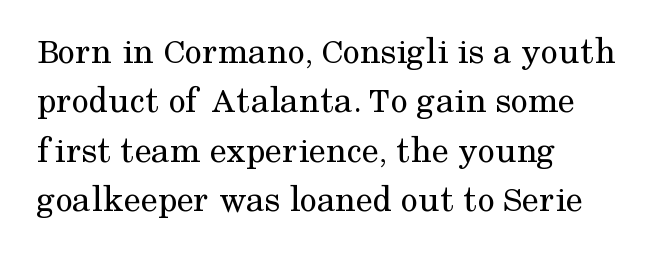
Q: Is the text bold? A: No.
Q: Is the text italic (slanted)? A: No, it is upright.
Q: Is the typeface a serif or a sans-serif typeface? A: Serif.
Q: Is the text underlined? A: No.
Q: How is the paragraph aligned? A: Left-aligned.
Q: Is the spacing between letters normal or unusually wide? A: Normal.
Q: Is the spacing between lines tight, normal or loose? A: Normal.
Q: Width (condensed, normal, or wide)? A: Normal.
Q: Stroke contrast? A: Medium.
Q: x-height? A: Medium.
Q: Monospaced? A: No.
